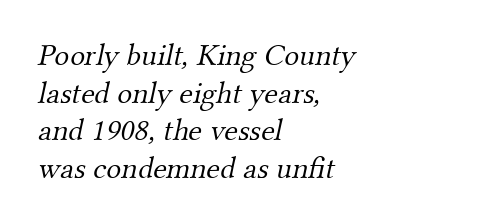
This sample has the flowing, uneven cadence of proportional lettering. Letters rest on an invisible, unmarked baseline. The weight tops out at a normal text grade. This sample is left-justified, so line endings fall wherever the words run out. Here the glyphs are tracked normally, forming tight word shapes.
